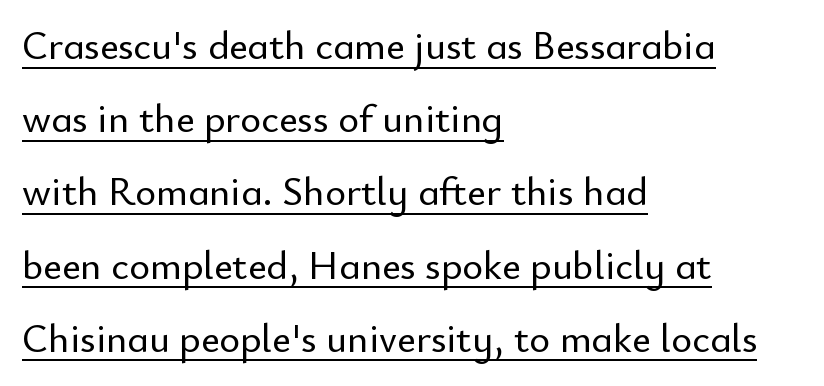
{"serif": "no", "italic": "no", "width": "normal", "stroke_contrast": "low", "x_height": "small", "monospaced": "no", "underline": "yes", "align": "left", "line_spacing_ratio": 1.83, "letter_spacing": "normal", "letter_spacing_em": 0.0, "glyph_px": 40}
